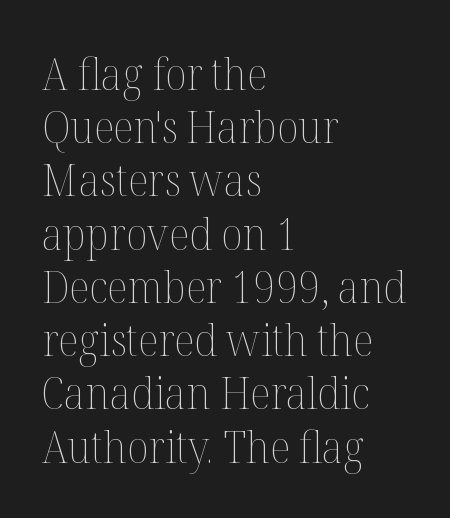
The image shows 44 px thin type, upright; set left-aligned, line spacing 1.21x, normal letter spacing, not underlined; medium stroke contrast and a medium x-height.
